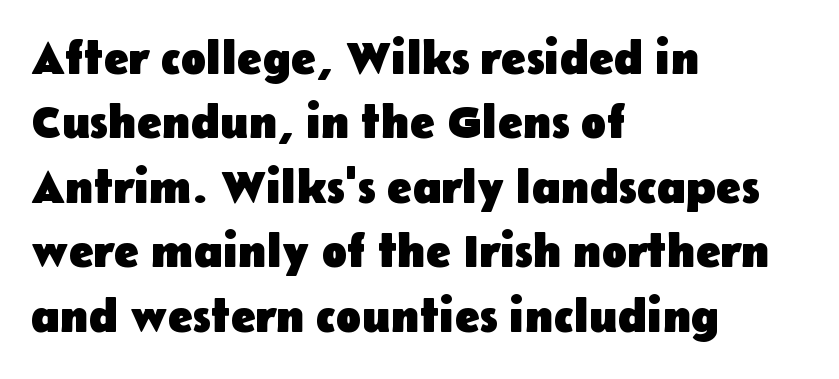
Strokes here are thick enough to call this a true bold. Descenders hang freely into open space. Leading matches the norm, producing a regular column. Style check: upright. Left-aligned paragraph, ragged on the right.
